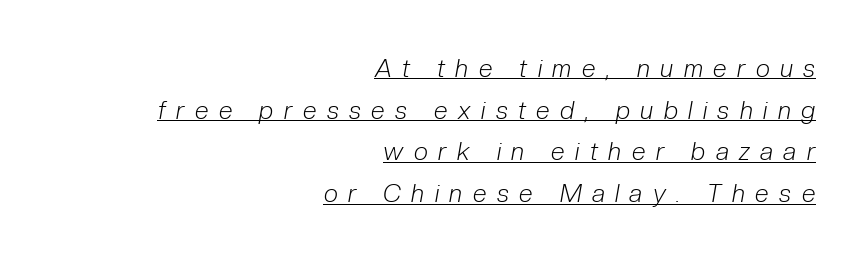
Stroke mass is kept to a normal reading level or below. Notice how a bar underscores the lettering throughout. This is oblique type, the kind used for emphasis or titles. The tracking jumps out immediately: characters are airy and widely separated. The ragged edge is on the left, which tells us the setting is flush right. Compared with typical paragraphs, the rows here are spaced about the same.
